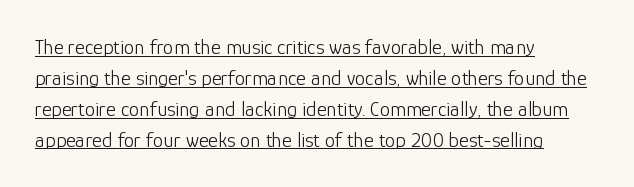
In designer terms, the underline attribute is active on this setting. Compared with a centered layout, this one pins lines to the left instead. Leading: standard. The letterforms sit at book weight or below. The horizontal fit of the characters is conventional and even.
